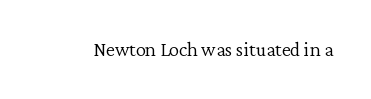
The image shows 20 px text type, upright; set normal letter spacing, not underlined.
